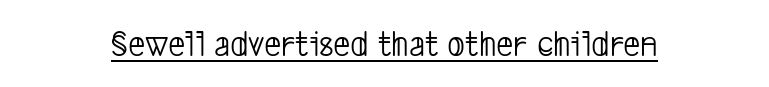
Summary of weight: not heavy and not bold. This sample is center-justified, so both line endings float freely. Underlined type. A typesetter would call this proportional, since set widths differ per character. Is this a sans? Yes — the strokes have no serifs.
